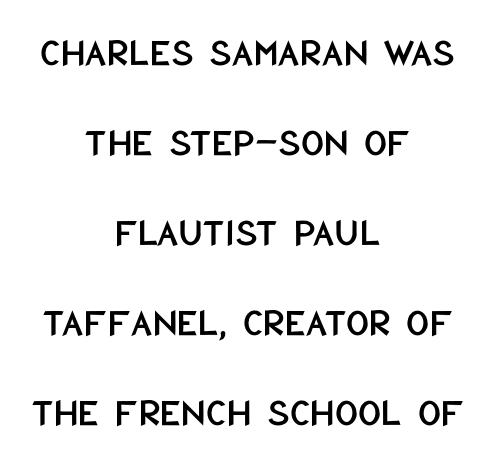
Q: Is the text italic (slanted)? A: No, it is upright.
Q: Is the typeface a serif or a sans-serif typeface? A: Sans-serif.
Q: Is the text underlined? A: No.
Q: How is the paragraph aligned? A: Centered.
Q: Is the spacing between letters normal or unusually wide? A: Normal.
Q: Is the spacing between lines tight, normal or loose? A: Loose.
Q: Width (condensed, normal, or wide)? A: Condensed.
Q: Stroke contrast? A: Low.
Q: x-height? A: Large.
Q: Monospaced? A: No.
